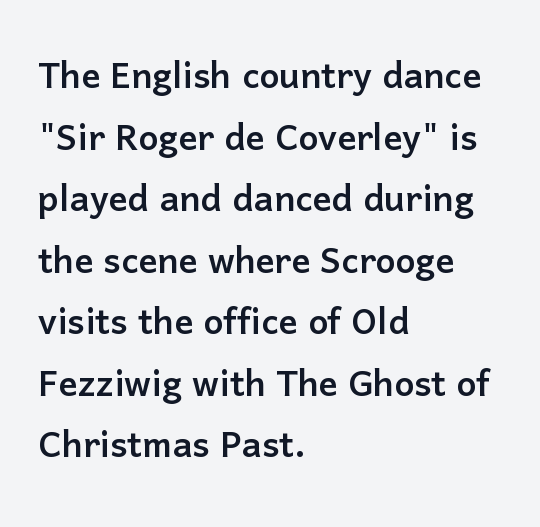
Q: Is the text italic (slanted)? A: No, it is upright.
Q: Is the typeface a serif or a sans-serif typeface? A: Sans-serif.
Q: Is the text underlined? A: No.
Q: How is the paragraph aligned? A: Left-aligned.
Q: Is the spacing between letters normal or unusually wide? A: Normal.
Q: Is the spacing between lines tight, normal or loose? A: Normal.
Q: Width (condensed, normal, or wide)? A: Normal.
Q: Stroke contrast? A: Low.
Q: x-height? A: Medium.
Q: Monospaced? A: No.
